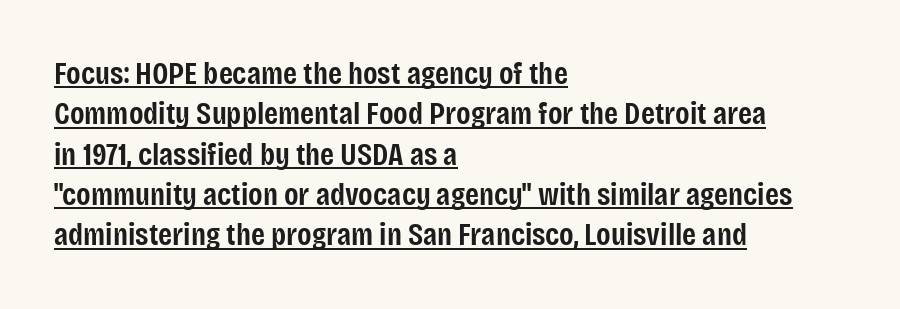
{"serif": "no", "italic": "no", "bold": "semi", "weight": "semibold", "width": "condensed", "stroke_contrast": "low", "x_height": "large", "monospaced": "no", "underline": "yes", "align": "left", "line_spacing": "normal", "line_spacing_ratio": 1.26, "letter_spacing": "normal", "letter_spacing_em": 0.0, "glyph_px": 32}
